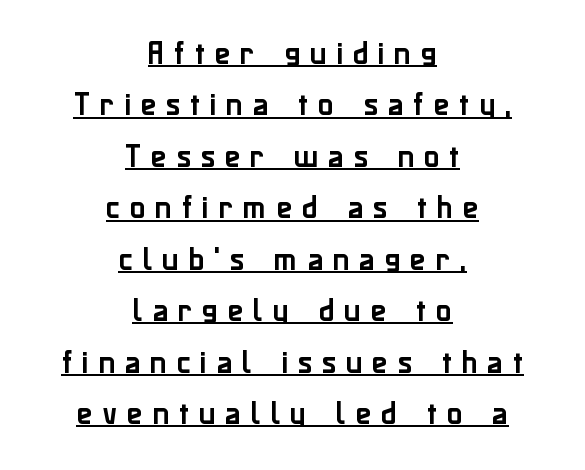
The image shows 26 px text type, upright; set centered, loose line spacing (1.98x), unusually wide letter spacing (+0.37 em), underlined.
